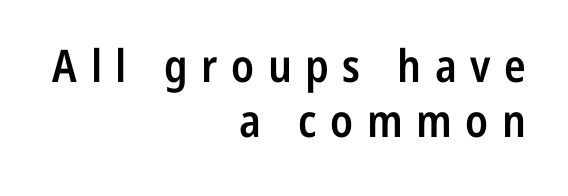
{"serif": "no", "italic": "no", "bold": "semi", "weight": "semibold", "width": "condensed", "stroke_contrast": "low", "x_height": "medium", "monospaced": "no", "underline": "no", "align": "right", "line_spacing_ratio": 1.22, "letter_spacing": "wide", "letter_spacing_em": 0.3, "glyph_px": 45}
